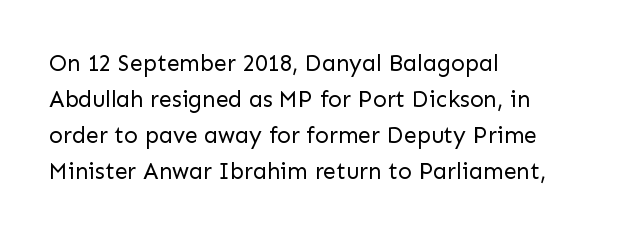
The image shows 23 px text type, upright; set left-aligned, normal line spacing (1.56x), normal letter spacing, not underlined.
